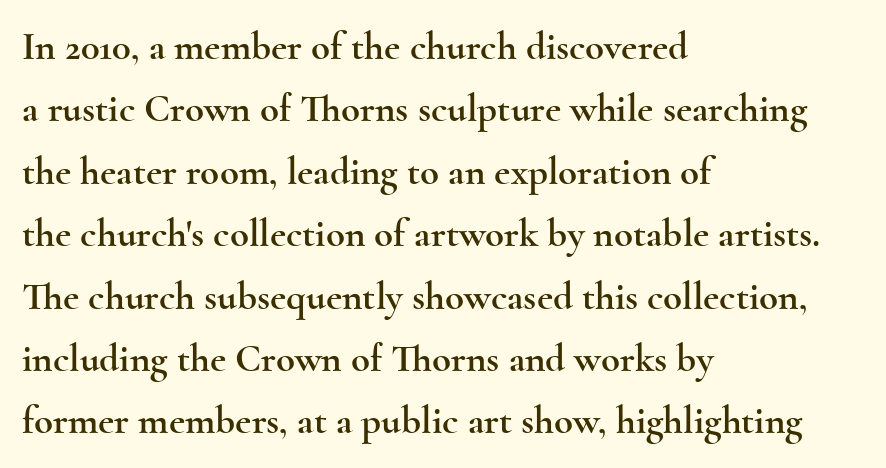
The image shows 39 px wide serif type, upright; set left-aligned, normal line spacing (1.6x), normal letter spacing, not underlined; a small x-height.
